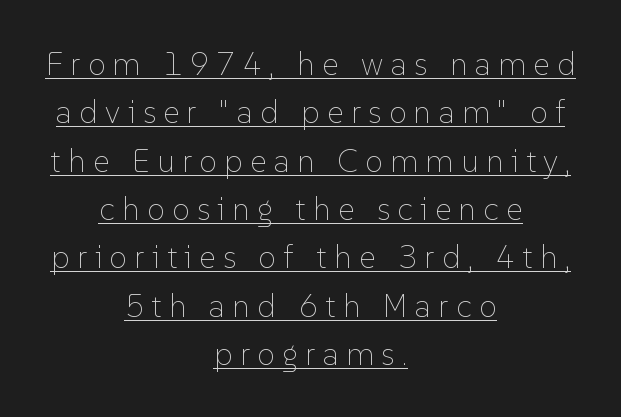
Q: Is the text bold? A: No.
Q: Is the text italic (slanted)? A: No, it is upright.
Q: Is the text underlined? A: Yes.
Q: How is the paragraph aligned? A: Centered.
Q: Is the spacing between letters normal or unusually wide? A: Unusually wide.
Q: Is the spacing between lines tight, normal or loose? A: Normal.
Q: Width (condensed, normal, or wide)? A: Normal.
Q: Stroke contrast? A: Low.
Q: x-height? A: Medium.
Q: Monospaced? A: No.
